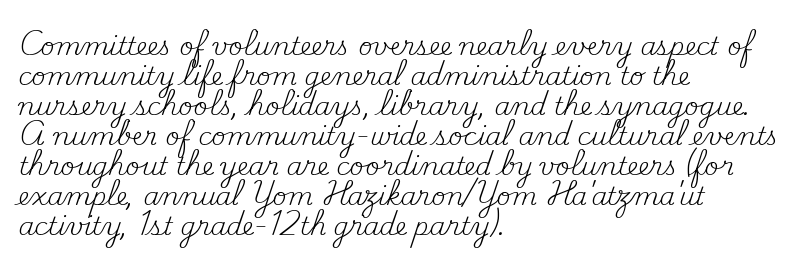
Stem width sits at or under what a default text font uses. In CSS terms this would be text-align: left. Is the letter spacing exaggerated? No — it looks like the ordinary default.
